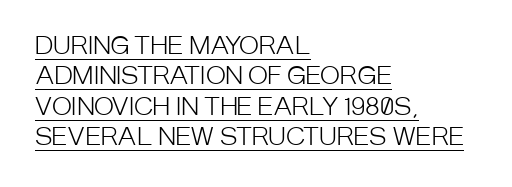
The sample's only ornament is a line tracing under the words. Look at the tracking — it's just the regular setting, nothing added. One-word summary of the alignment: left. No chunkiness to these letters — they're not bold. One glance says typical: line gaps are just what's usual.
